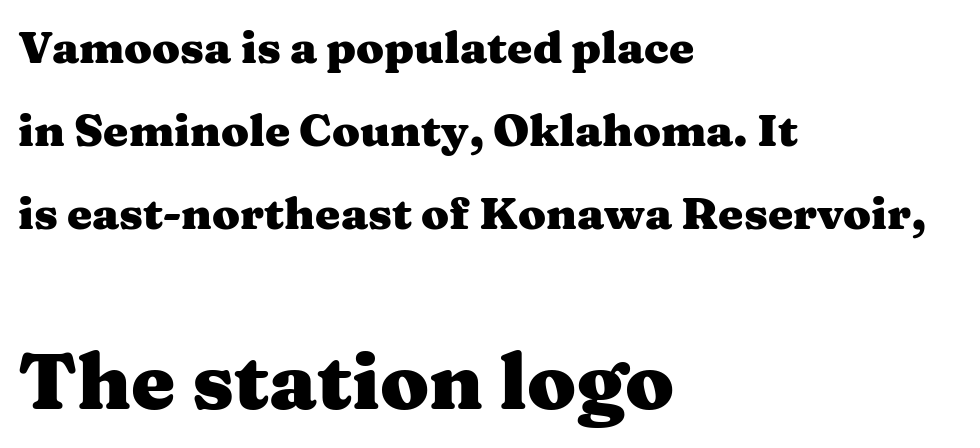
{"serif": "yes", "italic": "no", "bold": "yes", "weight": "heavy", "width": "wide", "stroke_contrast": "medium", "x_height": "medium", "monospaced": "no", "underline": "no", "align": "left", "line_spacing_ratio": 1.85, "letter_spacing": "normal", "letter_spacing_em": 0.0, "larger_block": "second", "size_ratio": 1.76, "glyph_px": 79}
